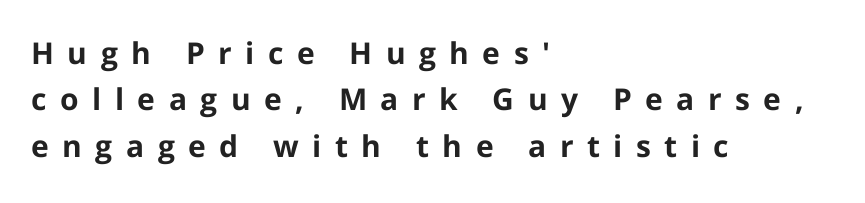
{"serif": "no", "italic": "no", "bold": "yes", "weight": "bold", "width": "normal", "stroke_contrast": "low", "x_height": "medium", "monospaced": "no", "underline": "no", "align": "left", "line_spacing": "normal", "line_spacing_ratio": 1.55, "letter_spacing": "wide", "letter_spacing_em": 0.45, "glyph_px": 30}
